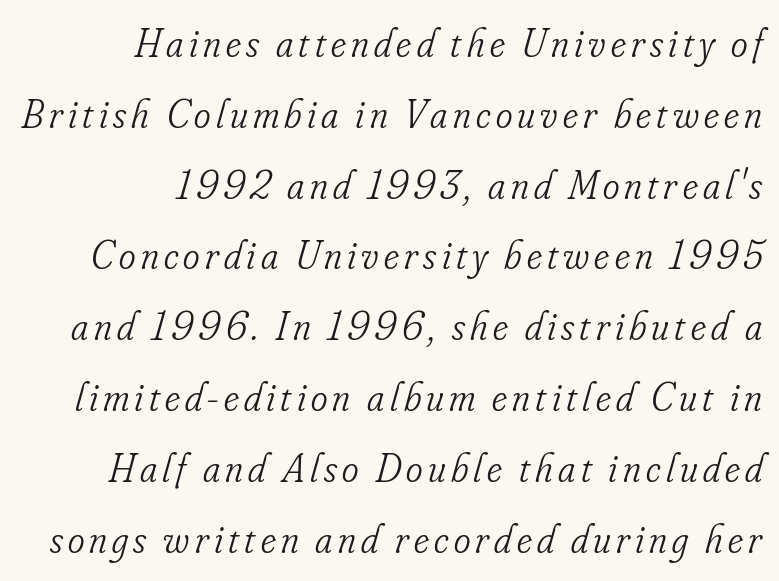
Q: Is the text bold? A: No.
Q: Is the text italic (slanted)? A: Yes, it leans right by about 16 degrees.
Q: Is the typeface a serif or a sans-serif typeface? A: Serif.
Q: Is the text underlined? A: No.
Q: How is the paragraph aligned? A: Right-aligned.
Q: Width (condensed, normal, or wide)? A: Condensed.
Q: Stroke contrast? A: Low.
Q: x-height? A: Small.
Q: Monospaced? A: No.
